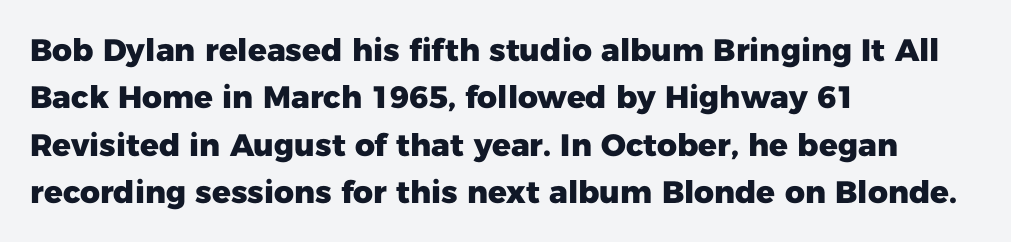
{"serif": "no", "italic": "no", "bold": "yes", "weight": "heavy", "width": "normal", "stroke_contrast": "low", "x_height": "medium", "monospaced": "no", "underline": "no", "align": "left", "line_spacing": "normal", "line_spacing_ratio": 1.53, "letter_spacing": "normal", "letter_spacing_em": 0.0, "glyph_px": 31}
